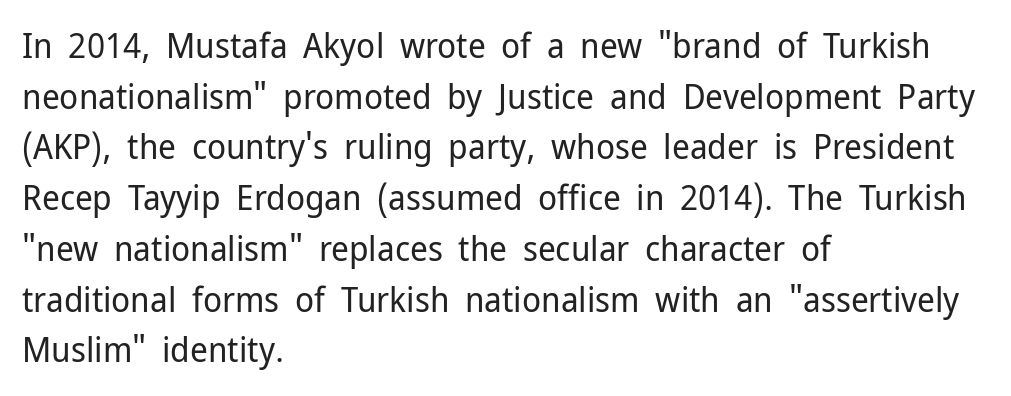
{"serif": "no", "italic": "no", "bold": "no", "weight": "regular", "width": "normal", "stroke_contrast": "low", "x_height": "medium", "monospaced": "no", "underline": "no", "align": "left", "line_spacing": "normal", "line_spacing_ratio": 1.45, "letter_spacing": "normal", "letter_spacing_em": 0.0, "glyph_px": 35}
